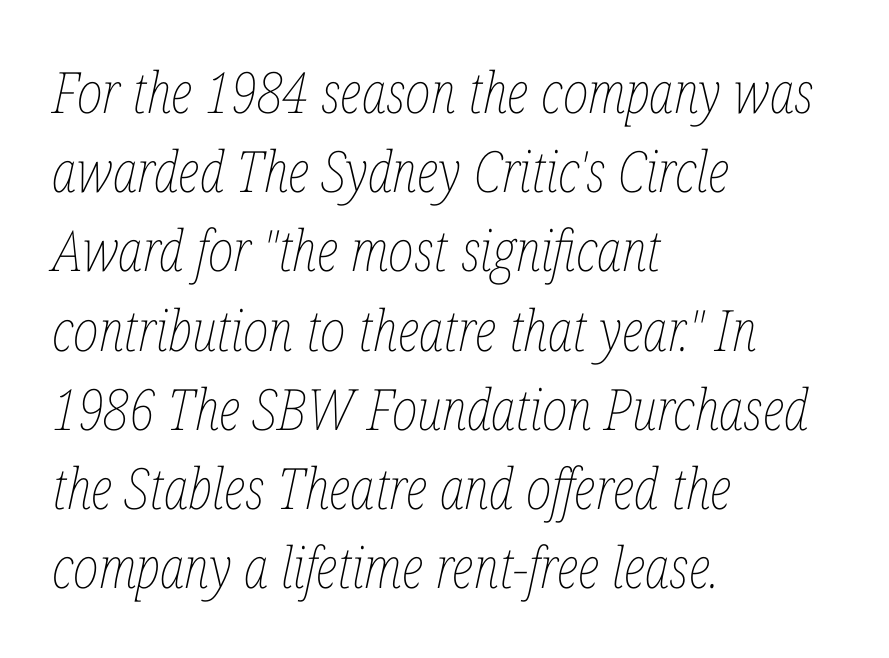
Q: Is the text bold? A: No.
Q: Is the text italic (slanted)? A: Yes, it leans right by about 12 degrees.
Q: Is the text underlined? A: No.
Q: How is the paragraph aligned? A: Left-aligned.
Q: Is the spacing between letters normal or unusually wide? A: Normal.
Q: Is the spacing between lines tight, normal or loose? A: Normal.
Q: Width (condensed, normal, or wide)? A: Condensed.
Q: Stroke contrast? A: Low.
Q: x-height? A: Medium.
Q: Monospaced? A: No.
